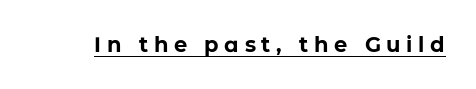
{"italic": "no", "bold": "yes", "underline": "yes", "letter_spacing": "wide", "letter_spacing_em": 0.27, "glyph_px": 21}
